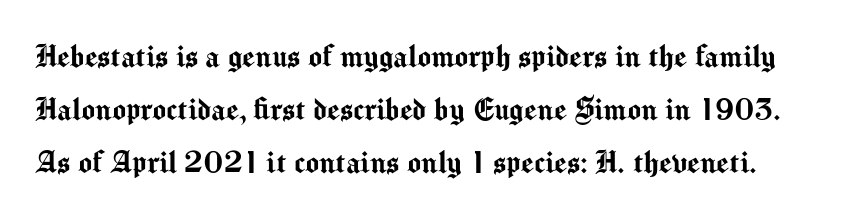
{"serif": "no", "italic": "no", "width": "normal", "stroke_contrast": "medium", "x_height": "medium", "monospaced": "no", "underline": "no", "line_spacing": "normal", "line_spacing_ratio": 1.47, "letter_spacing": "normal", "letter_spacing_em": 0.0, "glyph_px": 36}
